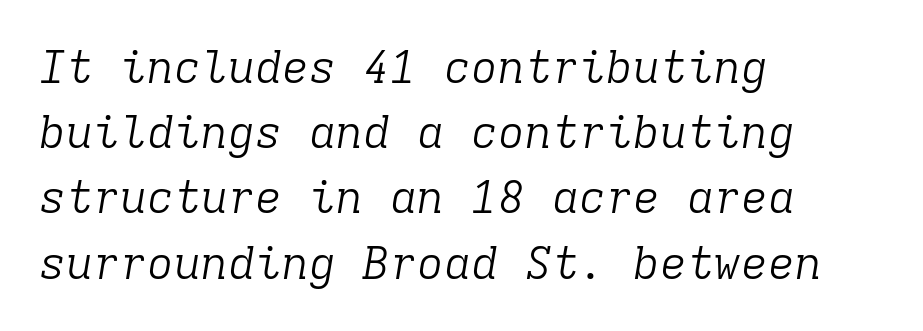
Q: Is the text bold? A: No.
Q: Is the text italic (slanted)? A: Yes, it leans right by about 9 degrees.
Q: Is the typeface a serif or a sans-serif typeface? A: Serif.
Q: Is the text underlined? A: No.
Q: How is the paragraph aligned? A: Left-aligned.
Q: Is the spacing between letters normal or unusually wide? A: Normal.
Q: Is the spacing between lines tight, normal or loose? A: Normal.
Q: Width (condensed, normal, or wide)? A: Normal.
Q: Stroke contrast? A: Low.
Q: x-height? A: Medium.
Q: Monospaced? A: Yes.
